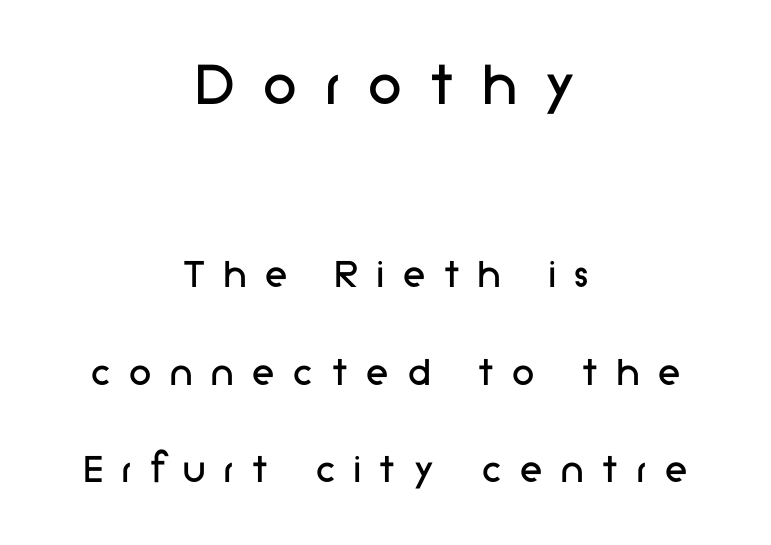
{"serif": "no", "italic": "no", "bold": "no", "weight": "regular", "width": "normal", "stroke_contrast": "low", "x_height": "medium", "monospaced": "no", "underline": "no", "align": "center", "line_spacing": "loose", "line_spacing_ratio": 2.17, "letter_spacing": "wide", "letter_spacing_em": 0.42, "larger_block": "first", "size_ratio": 1.51, "glyph_px": 68}
